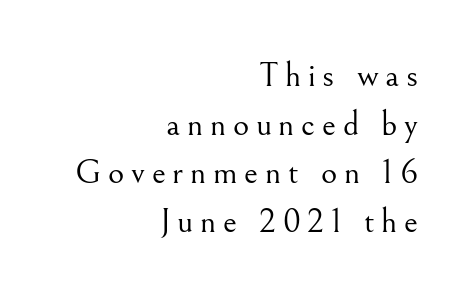
Q: Is the text bold? A: No.
Q: Is the text italic (slanted)? A: No, it is upright.
Q: Is the typeface a serif or a sans-serif typeface? A: Serif.
Q: Is the text underlined? A: No.
Q: How is the paragraph aligned? A: Right-aligned.
Q: Is the spacing between lines tight, normal or loose? A: Normal.
Q: Width (condensed, normal, or wide)? A: Normal.
Q: Stroke contrast? A: Medium.
Q: x-height? A: Small.
Q: Monospaced? A: No.
